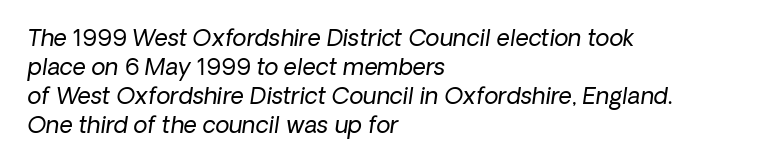
Q: Is the text bold? A: No.
Q: Is the text italic (slanted)? A: Yes, it leans right by about 8 degrees.
Q: Is the text underlined? A: No.
Q: How is the paragraph aligned? A: Left-aligned.
Q: Is the spacing between letters normal or unusually wide? A: Normal.
Q: Is the spacing between lines tight, normal or loose? A: Normal.
